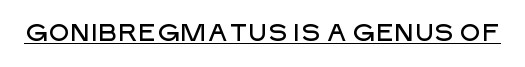
Q: Is the text italic (slanted)? A: No, it is upright.
Q: Is the text underlined? A: Yes.
Q: Is the spacing between letters normal or unusually wide? A: Normal.
